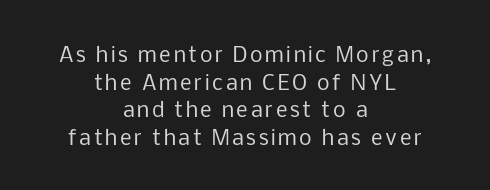
{"italic": "no", "bold": "no", "underline": "no", "align": "center", "line_spacing": "normal", "line_spacing_ratio": 1.38, "glyph_px": 20}
